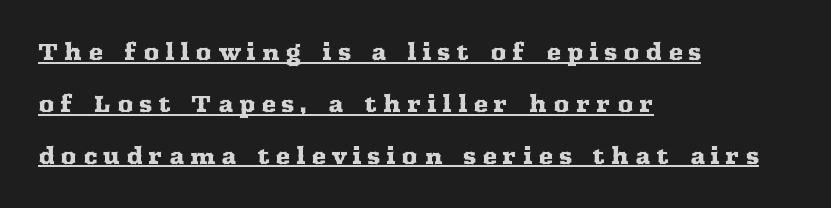
Q: Is the text italic (slanted)? A: No, it is upright.
Q: Is the text underlined? A: Yes.
Q: How is the paragraph aligned? A: Left-aligned.
Q: Is the spacing between letters normal or unusually wide? A: Unusually wide.
Q: Is the spacing between lines tight, normal or loose? A: Loose.
